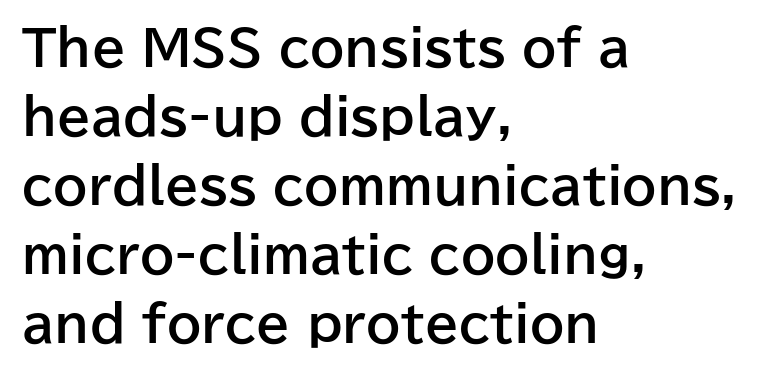
{"serif": "no", "italic": "no", "bold": "yes", "weight": "bold", "width": "normal", "stroke_contrast": "low", "x_height": "medium", "monospaced": "no", "underline": "no", "align": "left", "line_spacing": "normal", "line_spacing_ratio": 1.41, "letter_spacing": "normal", "letter_spacing_em": 0.0, "glyph_px": 49}
